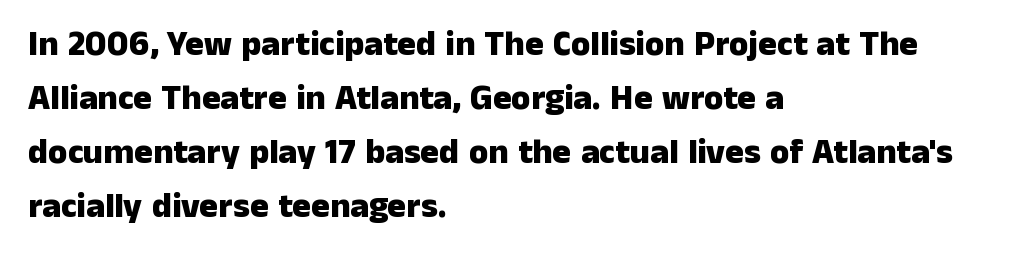
Italic: no, the glyphs are upright roman. A sans-serif font was chosen for this passage. The passage shown is emphatically bold. Summary of vertical rhythm: regular, with standard interline spacing. Has an underline been added? It has not.
